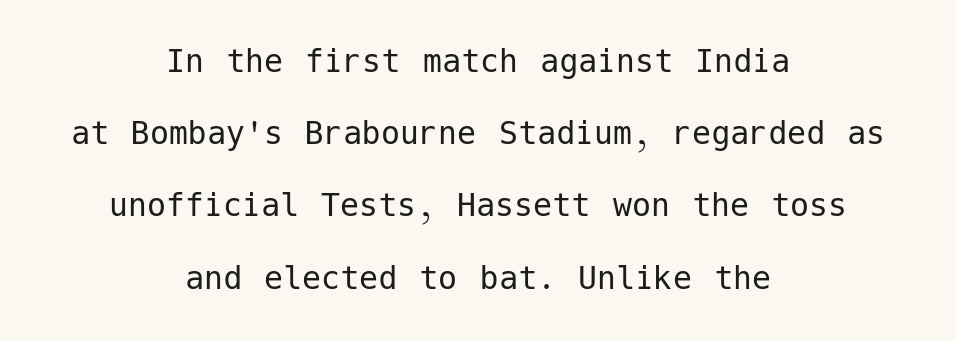
Stroke mass is kept to a normal reading level or below. The compositor balanced each line on the midline. It's the straight-up-and-down kind of type. Letter spacing: default. The passage shown is typeset with a sans-serif family. Words float on clear page, feet unadorned.
